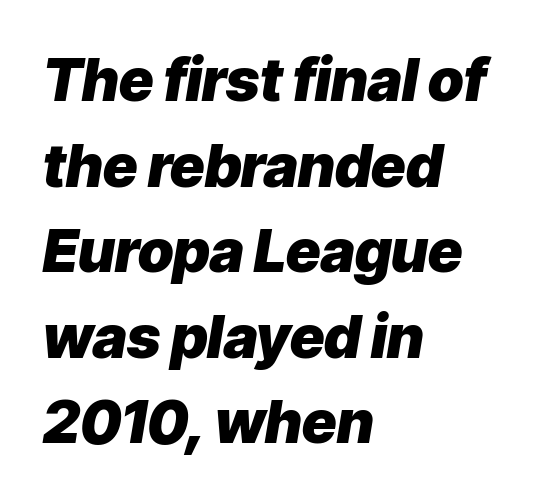
The image shows 59 px heavy type, italic (leaning right); set left-aligned, normal line spacing (1.45x), normal letter spacing, not underlined; low stroke contrast and a medium x-height.
